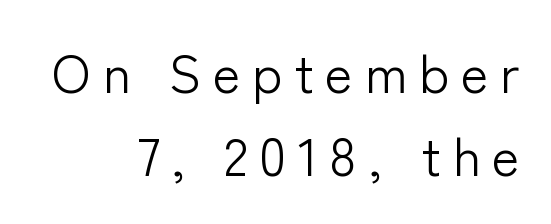
The image shows 53 px light sans-serif type, upright; set right-aligned, normal line spacing (1.57x), unusually wide letter spacing (+0.22 em), not underlined; low stroke contrast and a medium x-height.
